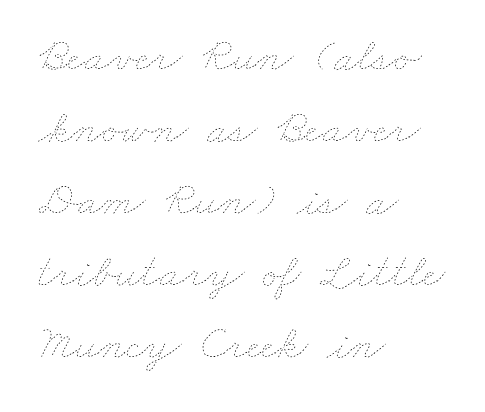
Q: Is the text bold? A: No.
Q: Is the text underlined? A: No.
Q: How is the paragraph aligned? A: Left-aligned.
Q: Is the spacing between letters normal or unusually wide? A: Normal.
Q: Is the spacing between lines tight, normal or loose? A: Normal.
Q: Width (condensed, normal, or wide)? A: Wide.
Q: Stroke contrast? A: Low.
Q: x-height? A: Small.
Q: Monospaced? A: No.
